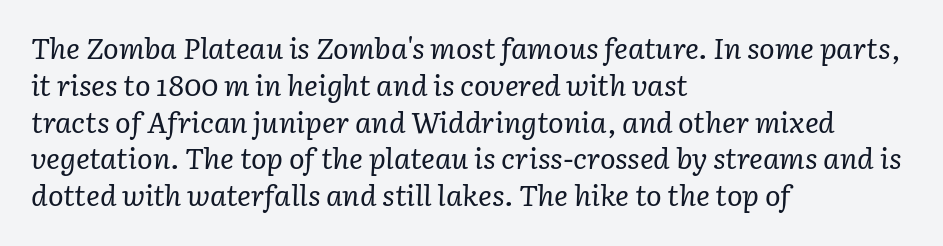
The image shows 29 px regular-weight serif type, italic (leaning right); set left-aligned, normal line spacing (1.27x), normal letter spacing, not underlined; low stroke contrast and a medium x-height.
